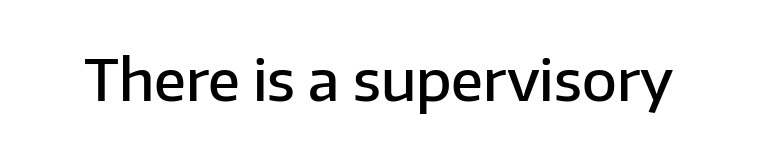
The characters display no serif detailing; their extremities are plain. Typesetter's note: demi weight, one step under bold. The horizontal fit of the characters is conventional and even. Bare-footed words on every line.
